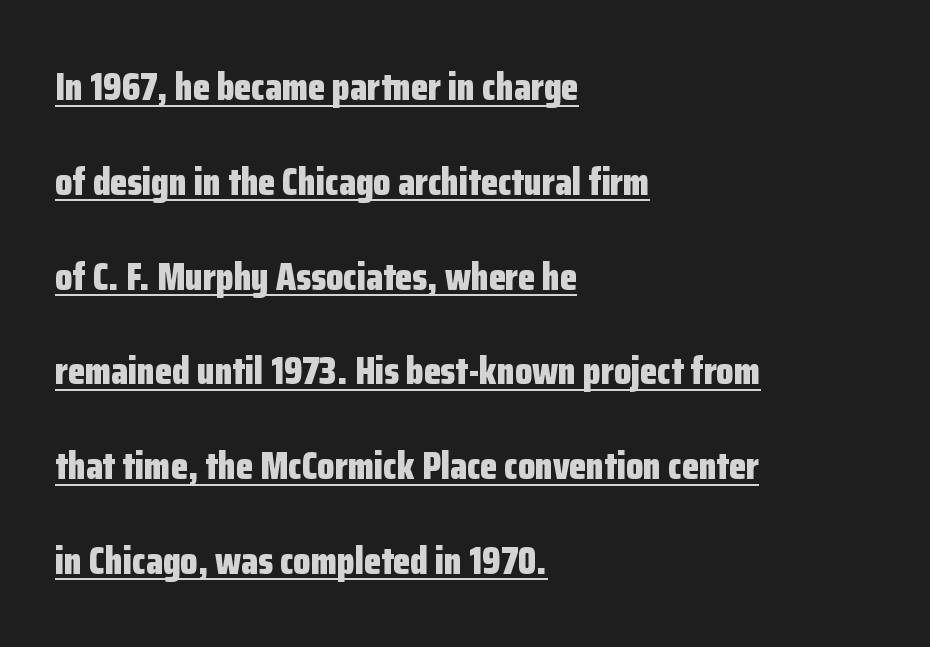
{"serif": "no", "italic": "no", "bold": "yes", "weight": "bold", "width": "condensed", "stroke_contrast": "low", "x_height": "medium", "monospaced": "no", "underline": "yes", "align": "left", "line_spacing": "loose", "line_spacing_ratio": 2.43, "letter_spacing": "normal", "letter_spacing_em": 0.0, "glyph_px": 39}
